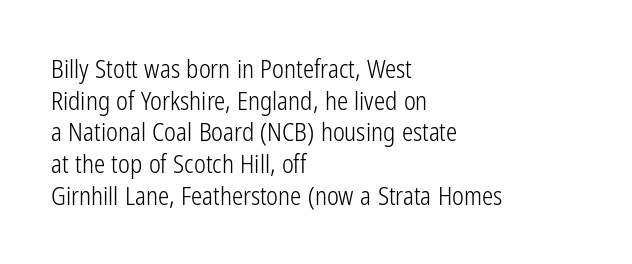
{"italic": "no", "bold": "no", "underline": "no", "align": "left", "line_spacing": "normal", "line_spacing_ratio": 1.27, "letter_spacing": "normal", "letter_spacing_em": 0.0, "glyph_px": 25}
